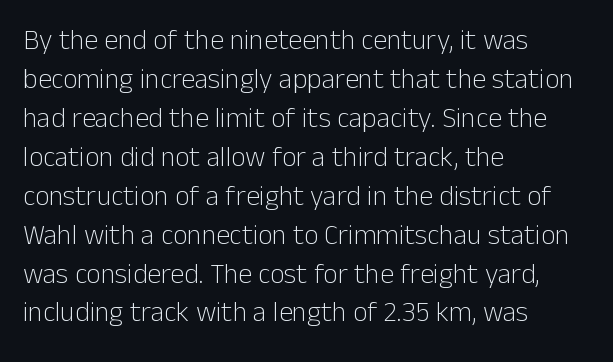
{"serif": "no", "italic": "no", "bold": "no", "weight": "light", "width": "normal", "stroke_contrast": "low", "x_height": "medium", "monospaced": "no", "underline": "no", "align": "left", "line_spacing": "normal", "line_spacing_ratio": 1.39, "letter_spacing": "normal", "letter_spacing_em": 0.0, "glyph_px": 28}
